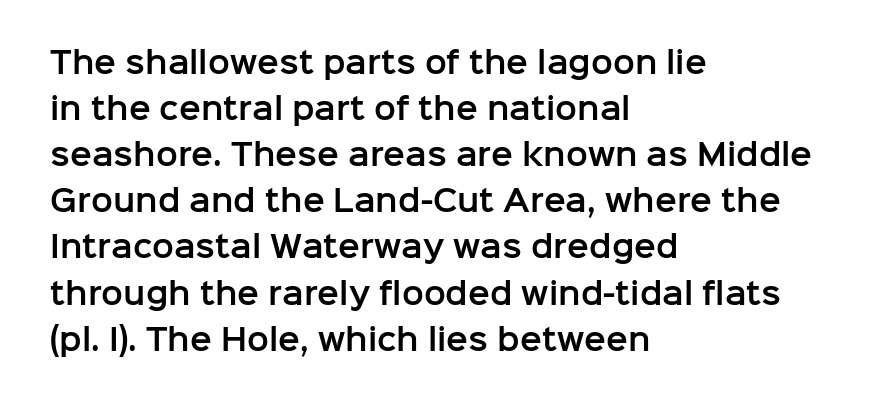
The image shows 29 px sans-serif type, upright; set left-aligned, normal line spacing (1.59x), normal letter spacing, not underlined; low stroke contrast and a medium x-height.
